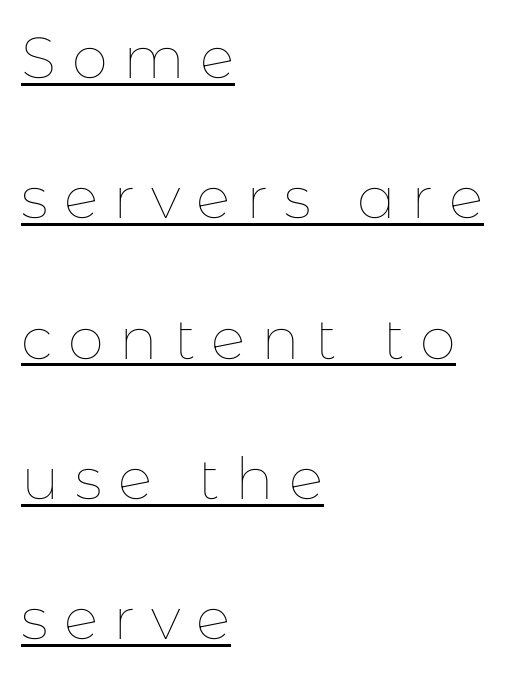
A roman cut, with each character standing at attention. The cut favours lightness, reaching ordinary text weight at its darkest. The rendering anchors every line to the left-hand side. In terms of letterspacing, this is a distinctly airy, spread setting.
